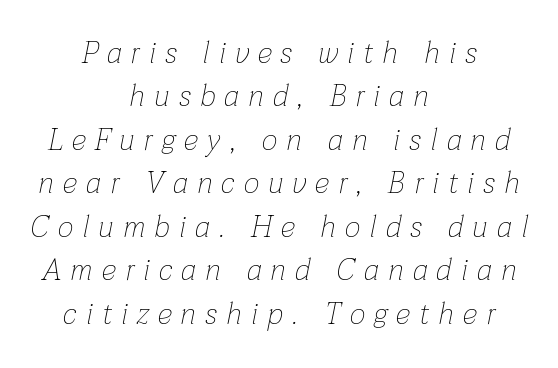
{"italic": "yes", "lean": "right", "slant_degrees": 12, "bold": "no", "weight": "thin", "width": "normal", "stroke_contrast": "low", "x_height": "medium", "monospaced": "no", "underline": "no", "align": "center", "line_spacing": "normal", "line_spacing_ratio": 1.45, "letter_spacing": "wide", "letter_spacing_em": 0.31, "glyph_px": 30}
